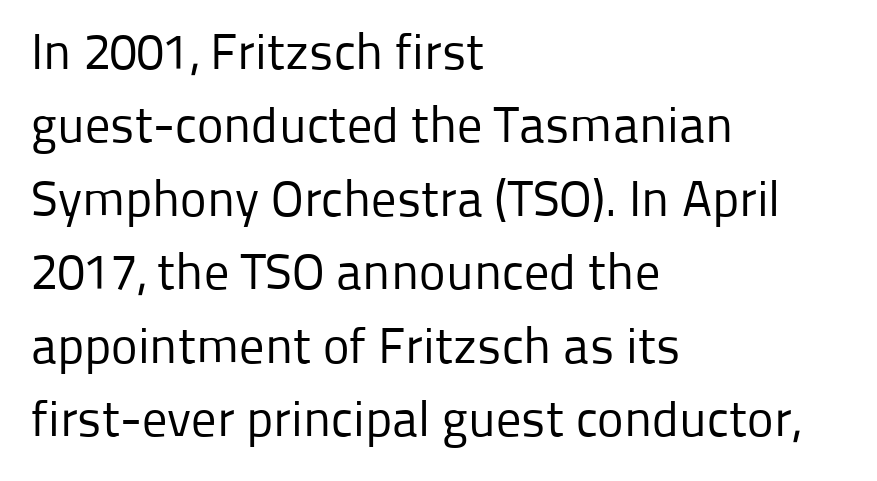
Q: Is the text bold? A: No.
Q: Is the text italic (slanted)? A: No, it is upright.
Q: Is the typeface a serif or a sans-serif typeface? A: Sans-serif.
Q: Is the text underlined? A: No.
Q: How is the paragraph aligned? A: Left-aligned.
Q: Is the spacing between letters normal or unusually wide? A: Normal.
Q: Is the spacing between lines tight, normal or loose? A: Normal.
Q: Width (condensed, normal, or wide)? A: Normal.
Q: Stroke contrast? A: Low.
Q: x-height? A: Medium.
Q: Monospaced? A: No.
